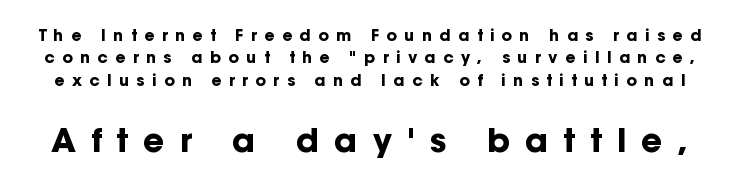
The axis of the letterforms is exactly vertical. Set as a true bold cut, around the 700 mark. Regarding leading, the lines here are spaced in the standard way. These lines are composed in type without serifs.
